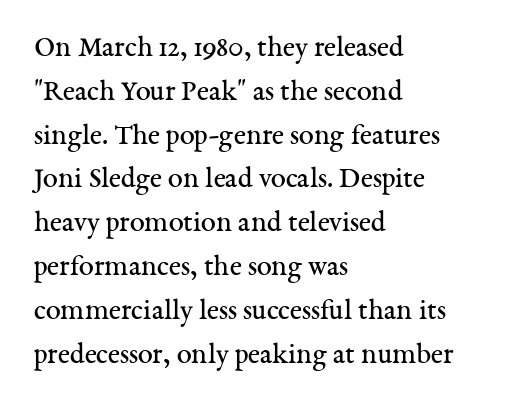
{"serif": "yes", "italic": "no", "bold": "no", "weight": "regular", "width": "normal", "stroke_contrast": "medium", "x_height": "medium", "monospaced": "no", "underline": "no", "align": "left", "line_spacing": "normal", "line_spacing_ratio": 1.46, "letter_spacing": "normal", "letter_spacing_em": 0.0, "glyph_px": 30}
